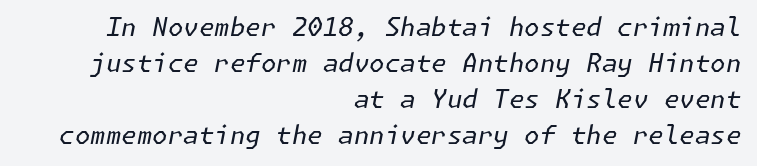
Q: Is the text bold? A: No.
Q: Is the text italic (slanted)? A: Yes, it leans right by about 11 degrees.
Q: Is the text underlined? A: No.
Q: How is the paragraph aligned? A: Right-aligned.
Q: Is the spacing between letters normal or unusually wide? A: Normal.
Q: Is the spacing between lines tight, normal or loose? A: Normal.
